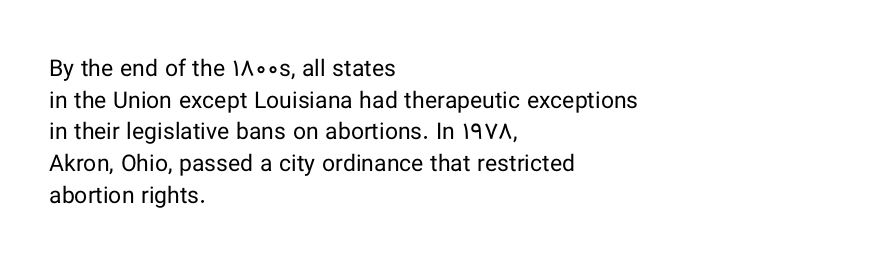
Q: Is the text bold? A: No.
Q: Is the text italic (slanted)? A: No, it is upright.
Q: Is the text underlined? A: No.
Q: How is the paragraph aligned? A: Left-aligned.
Q: Is the spacing between letters normal or unusually wide? A: Normal.
Q: Is the spacing between lines tight, normal or loose? A: Normal.
